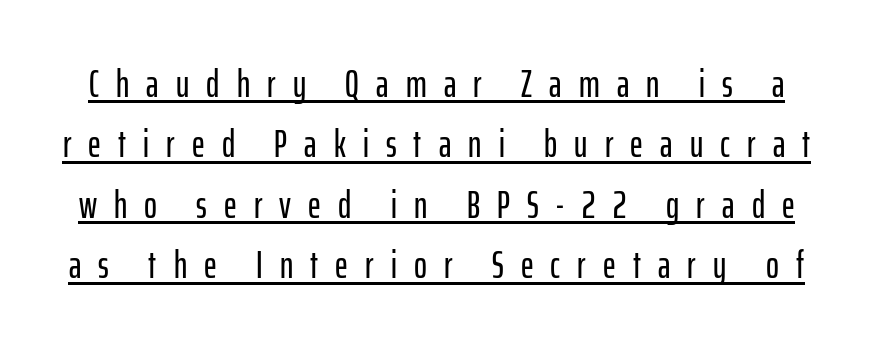
Q: Is the text italic (slanted)? A: No, it is upright.
Q: Is the typeface a serif or a sans-serif typeface? A: Sans-serif.
Q: Is the text underlined? A: Yes.
Q: Is the spacing between letters normal or unusually wide? A: Unusually wide.
Q: Is the spacing between lines tight, normal or loose? A: Normal.
Q: Width (condensed, normal, or wide)? A: Condensed.
Q: Stroke contrast? A: Low.
Q: x-height? A: Medium.
Q: Monospaced? A: No.
